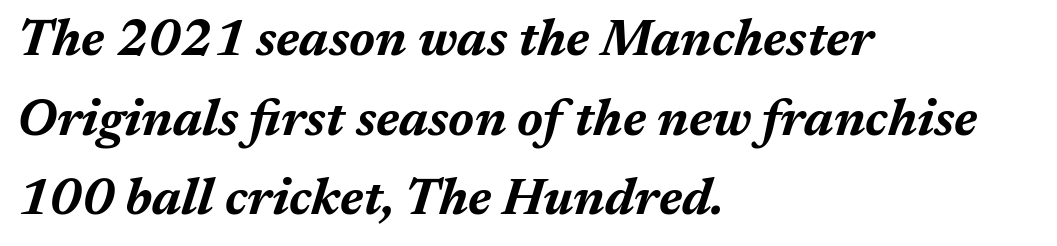
Q: Is the text bold? A: Yes.
Q: Is the text italic (slanted)? A: Yes, it leans right by about 17 degrees.
Q: Is the text underlined? A: No.
Q: How is the paragraph aligned? A: Left-aligned.
Q: Is the spacing between letters normal or unusually wide? A: Normal.
Q: Is the spacing between lines tight, normal or loose? A: Normal.
Q: Width (condensed, normal, or wide)? A: Normal.
Q: Stroke contrast? A: Medium.
Q: x-height? A: Medium.
Q: Monospaced? A: No.
